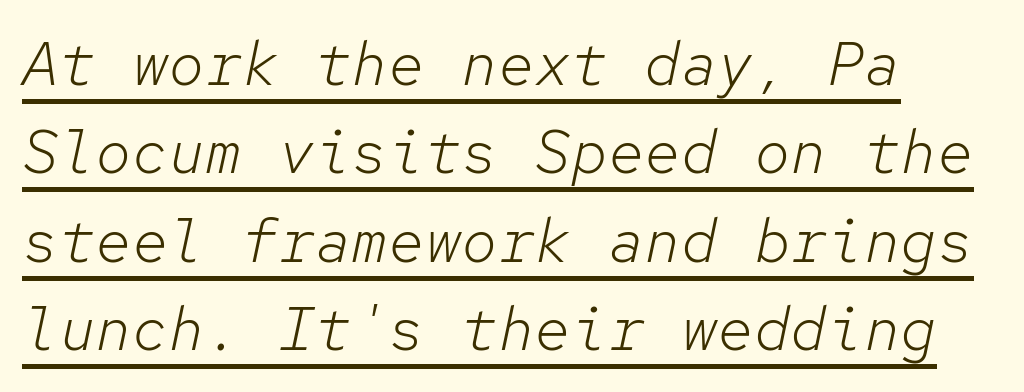
The image shows 61 px light type, italic (leaning right), monospaced; set left-aligned, normal line spacing (1.45x), normal letter spacing, underlined; low stroke contrast and a medium x-height.
